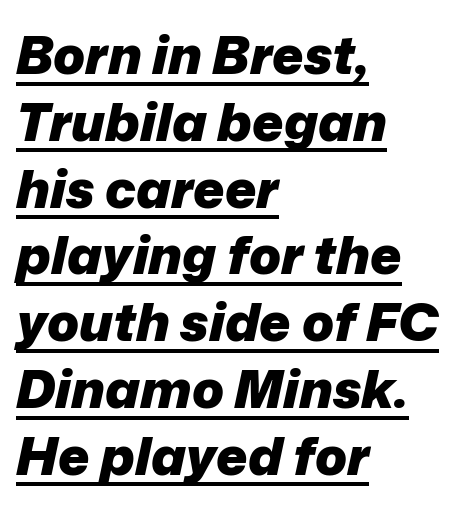
The image shows 53 px heavy type, italic (leaning right); set left-aligned, normal line spacing (1.26x), normal letter spacing, underlined; low stroke contrast and a medium x-height.
